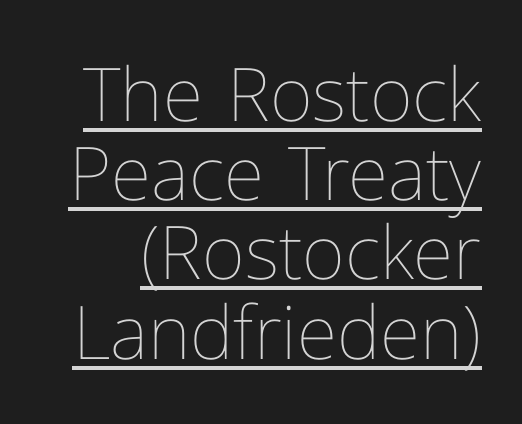
{"italic": "no", "bold": "no", "weight": "thin", "width": "normal", "stroke_contrast": "low", "x_height": "medium", "monospaced": "no", "underline": "yes", "line_spacing": "tight", "line_spacing_ratio": 1.07, "letter_spacing": "normal", "letter_spacing_em": 0.0, "glyph_px": 74}
